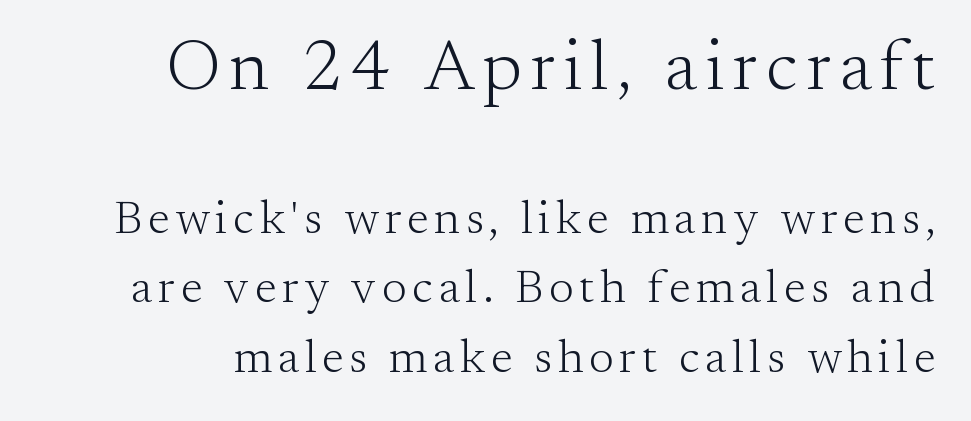
Q: Is the text bold? A: No.
Q: Is the text italic (slanted)? A: No, it is upright.
Q: Is the typeface a serif or a sans-serif typeface? A: Serif.
Q: Is the text underlined? A: No.
Q: Is the spacing between lines tight, normal or loose? A: Normal.
Q: Which block of text is set in a larger size, the first (top) or the second (bottom)? A: The first (top) one.
Q: Width (condensed, normal, or wide)? A: Normal.
Q: Stroke contrast? A: Medium.
Q: x-height? A: Small.
Q: Monospaced? A: No.
